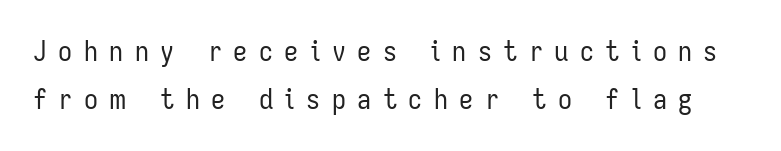
{"serif": "no", "italic": "no", "bold": "no", "weight": "regular", "width": "condensed", "stroke_contrast": "low", "x_height": "medium", "monospaced": "no", "underline": "no", "line_spacing_ratio": 1.72, "letter_spacing": "wide", "letter_spacing_em": 0.41, "glyph_px": 28}
